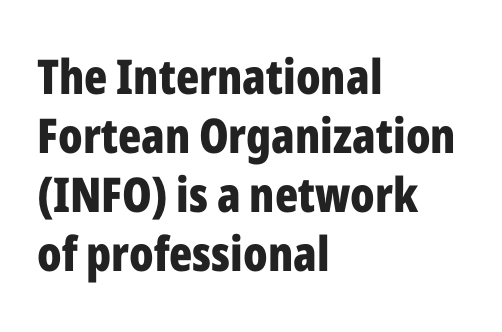
{"serif": "no", "italic": "no", "bold": "yes", "weight": "bold", "width": "condensed", "stroke_contrast": "low", "x_height": "medium", "monospaced": "no", "underline": "no", "align": "left", "line_spacing_ratio": 1.23, "letter_spacing": "normal", "letter_spacing_em": 0.0, "glyph_px": 48}
